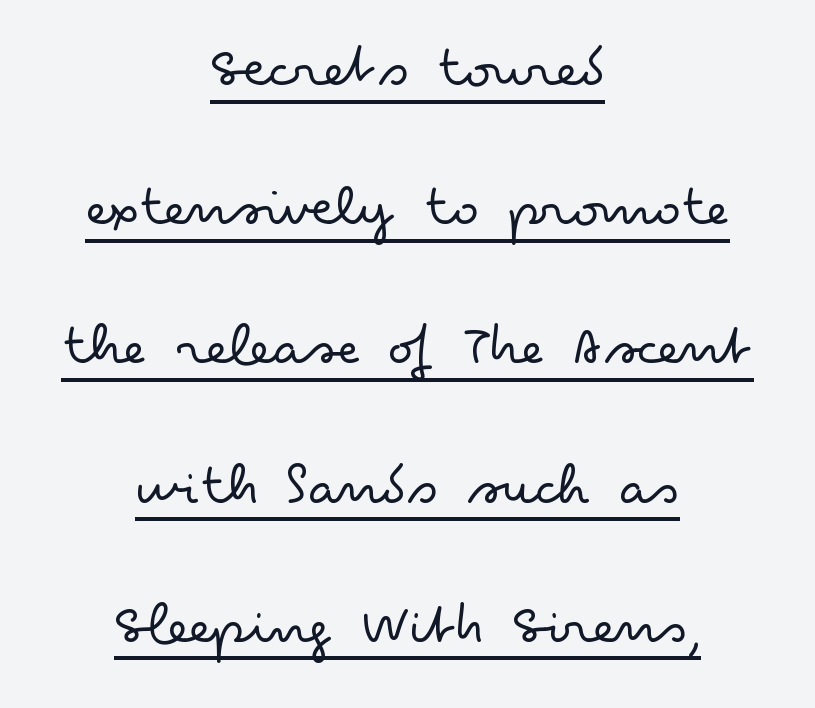
Check where the strokes stop: nothing finishes them off — pure sans. Reading down the column, the eye jumps a long way to each next line. Horizontally, the lines are justified to the midpoint only. Honestly, the letter spacing is just normal — you wouldn't notice it. Here the designer chose a conventional face with non-uniform glyph widths.
